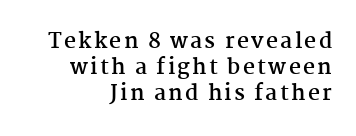
Q: Is the text bold? A: Yes.
Q: Is the text italic (slanted)? A: No, it is upright.
Q: Is the text underlined? A: No.
Q: How is the paragraph aligned? A: Right-aligned.
